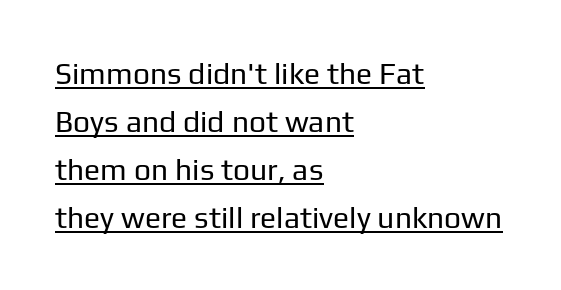
{"serif": "no", "italic": "no", "bold": "no", "weight": "regular", "width": "normal", "stroke_contrast": "low", "x_height": "medium", "monospaced": "no", "underline": "yes", "align": "left", "line_spacing": "normal", "line_spacing_ratio": 1.6, "letter_spacing": "normal", "letter_spacing_em": 0.0, "glyph_px": 30}
